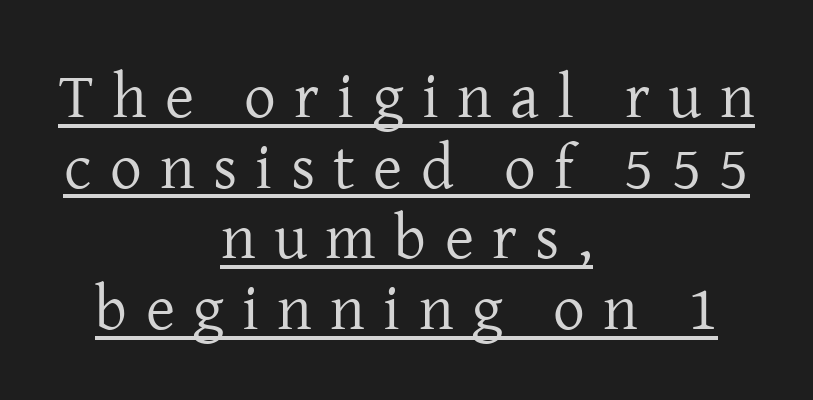
The image shows 63 px regular-weight serif type, upright; set centered, tight line spacing (1.12x), unusually wide letter spacing (+0.29 em), underlined; low stroke contrast and a medium x-height.
